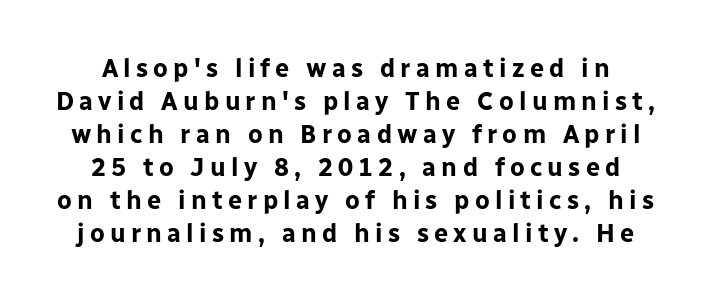
{"italic": "no", "bold": "yes", "underline": "no", "line_spacing": "normal", "line_spacing_ratio": 1.32, "letter_spacing": "wide", "letter_spacing_em": 0.21, "glyph_px": 25}
